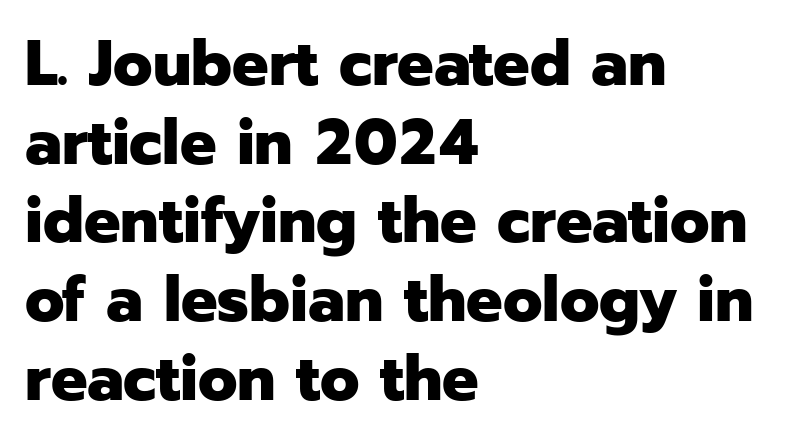
The image shows 64 px heavy sans-serif type, upright; set left-aligned, line spacing 1.23x, normal letter spacing, not underlined; low stroke contrast and a medium x-height.
